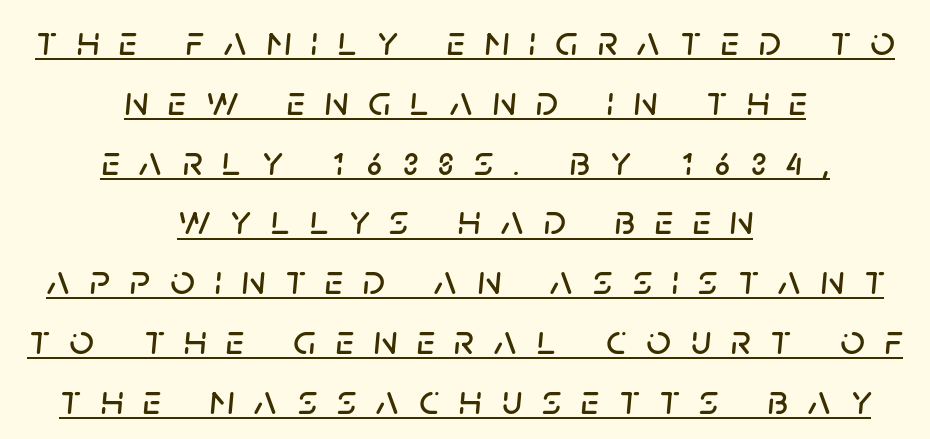
Students, note that the glyphs here are deliberately spaced far apart. Teacher's note: observe the equal gaps on both sides — that is centered alignment. Normally led — the rows are evenly, conventionally spaced. These characters rest on top of a visible drawn line. The rendering applies a slant to the glyphs.
